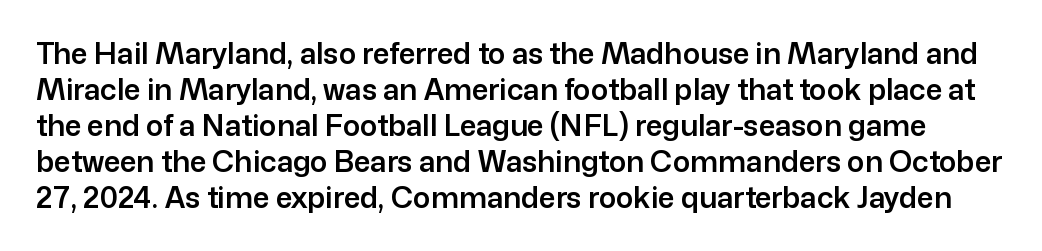
Q: Is the text italic (slanted)? A: No, it is upright.
Q: Is the typeface a serif or a sans-serif typeface? A: Sans-serif.
Q: Is the text underlined? A: No.
Q: Is the spacing between letters normal or unusually wide? A: Normal.
Q: Width (condensed, normal, or wide)? A: Normal.
Q: Stroke contrast? A: Low.
Q: x-height? A: Medium.
Q: Monospaced? A: No.
